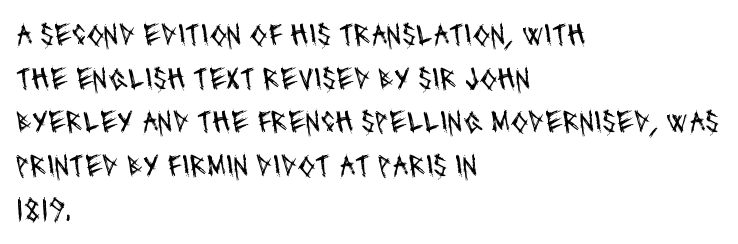
{"serif": "no", "bold": "no", "weight": "regular", "width": "condensed", "stroke_contrast": "medium", "x_height": "large", "monospaced": "no", "underline": "no", "align": "left", "line_spacing": "normal", "line_spacing_ratio": 1.36, "letter_spacing": "normal", "letter_spacing_em": 0.0, "glyph_px": 32}
